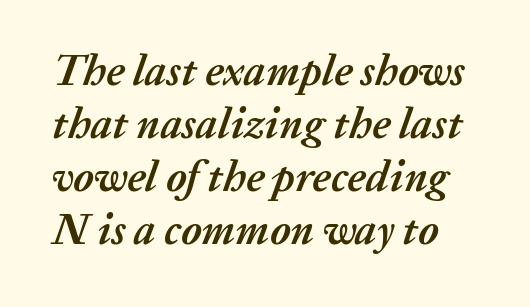
{"italic": "yes", "lean": "right", "slant_degrees": 20, "bold": "yes", "weight": "semibold", "width": "normal", "stroke_contrast": "medium", "x_height": "medium", "monospaced": "no", "underline": "no", "line_spacing_ratio": 1.23, "letter_spacing": "normal", "letter_spacing_em": 0.0, "glyph_px": 43}
